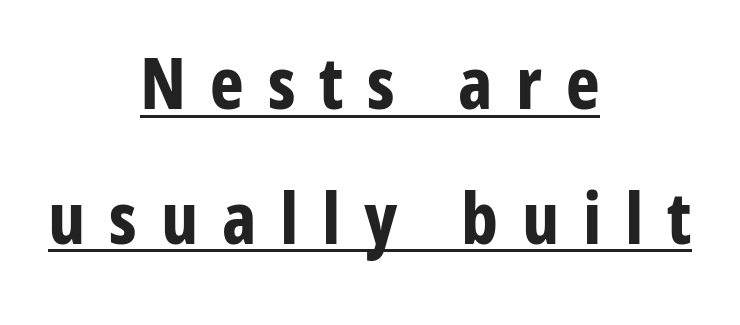
The image shows 72 px bold, condensed sans-serif type, upright; set centered, line spacing 1.87x, unusually wide letter spacing (+0.33 em), underlined; low stroke contrast and a medium x-height.
